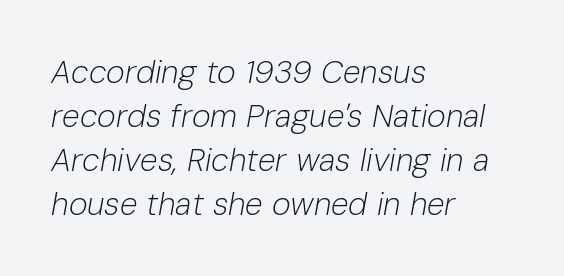
Plain, unruled lines of type. Is the block centered? No — it sits flush against the left margin. Note the varied advance widths — an 'i' is clearly narrower than an 'm'. These lines sit exactly where default settings would place them.
